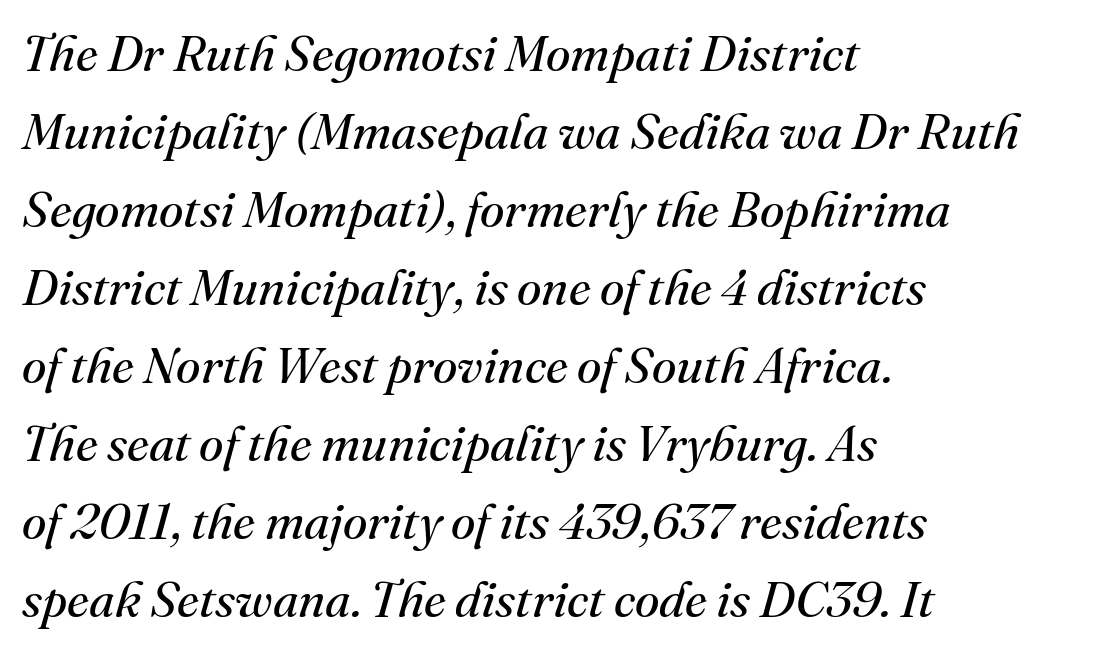
{"serif": "yes", "italic": "yes", "lean": "right", "slant_degrees": 16, "bold": "no", "weight": "regular", "width": "normal", "stroke_contrast": "medium", "x_height": "small", "monospaced": "no", "underline": "no", "align": "left", "line_spacing": "normal", "line_spacing_ratio": 1.56, "letter_spacing": "normal", "letter_spacing_em": 0.0, "glyph_px": 50}
